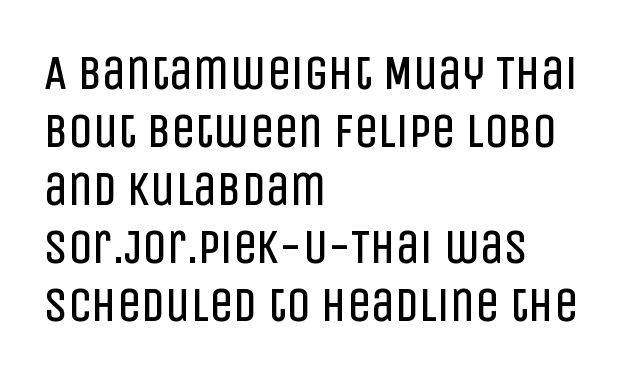
Only glyphs here, with clear space below each row. The weight tops out at a normal text grade. Horizontal alignment here is leftward, the default for most running prose. Is this a fixed-width face? No — the glyphs have proportional, varying widths. No italicization has been applied; the sample stays upright. Standard letterfit; no display-style spreading of the glyphs.
